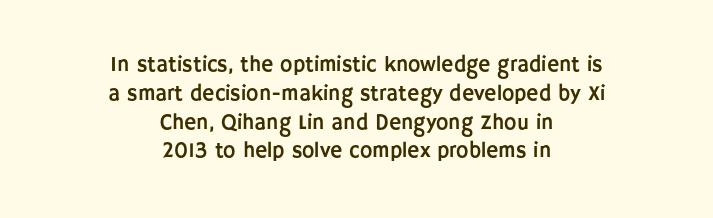
Posture: upright roman. Baseline-to-baseline distance is the conventional proportion of letter height. Rule under the text: the space is simply empty. The letterforms sit shoulder to shoulder at normal distance. One-word summary of the alignment: center.
